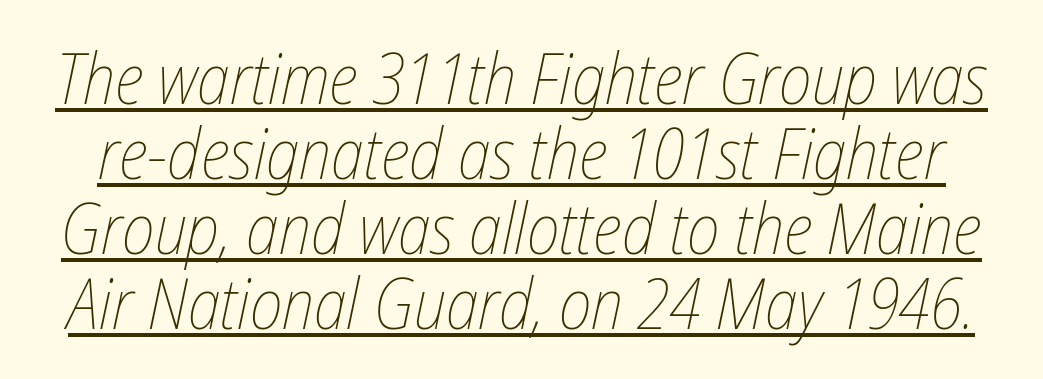
Q: Is the text bold? A: No.
Q: Is the text italic (slanted)? A: Yes, it leans right by about 12 degrees.
Q: Is the text underlined? A: Yes.
Q: Is the spacing between letters normal or unusually wide? A: Normal.
Q: Is the spacing between lines tight, normal or loose? A: Tight.
Q: Width (condensed, normal, or wide)? A: Condensed.
Q: Stroke contrast? A: Low.
Q: x-height? A: Medium.
Q: Monospaced? A: No.
